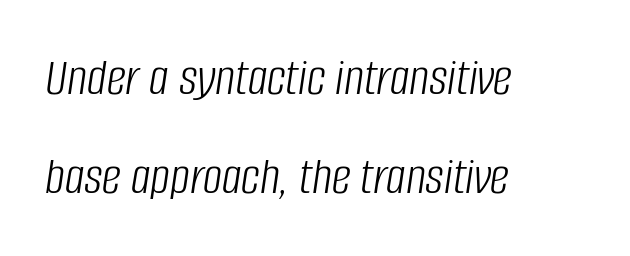
Q: Is the text bold? A: No.
Q: Is the text italic (slanted)? A: Yes, it leans right by about 8 degrees.
Q: Is the text underlined? A: No.
Q: How is the paragraph aligned? A: Left-aligned.
Q: Is the spacing between letters normal or unusually wide? A: Normal.
Q: Width (condensed, normal, or wide)? A: Condensed.
Q: Stroke contrast? A: Low.
Q: x-height? A: Large.
Q: Monospaced? A: No.
